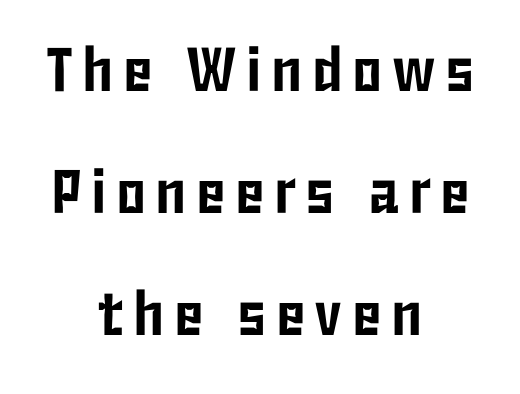
Q: Is the text italic (slanted)? A: No, it is upright.
Q: Is the typeface a serif or a sans-serif typeface? A: Sans-serif.
Q: Is the text underlined? A: No.
Q: How is the paragraph aligned? A: Centered.
Q: Is the spacing between lines tight, normal or loose? A: Loose.
Q: Width (condensed, normal, or wide)? A: Condensed.
Q: Stroke contrast? A: Low.
Q: x-height? A: Medium.
Q: Monospaced? A: No.
